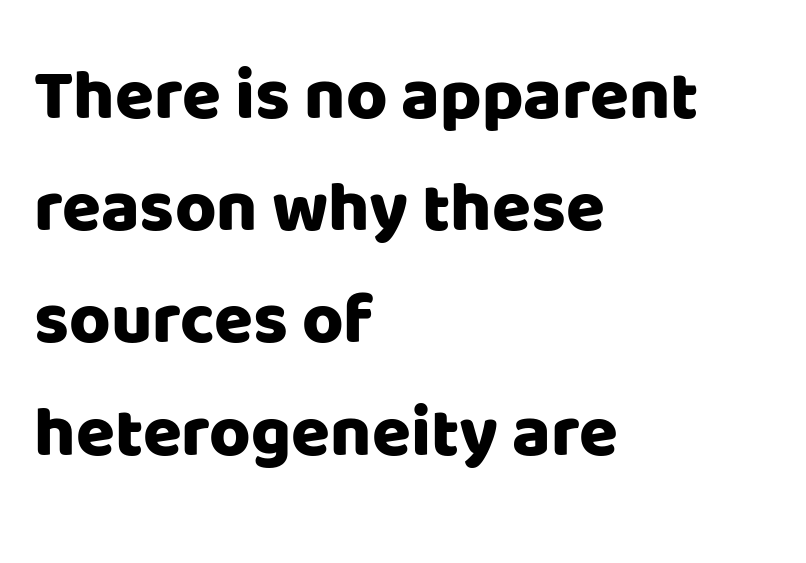
I'd call this a sans setting — the letters go barefoot. Honestly, the row spacing looks completely unremarkable. Every character sits straight up, as roman type does. The face used here is proportionally spaced, like ordinary book or web type. Compared with a centered layout, this one pins lines to the left instead.
